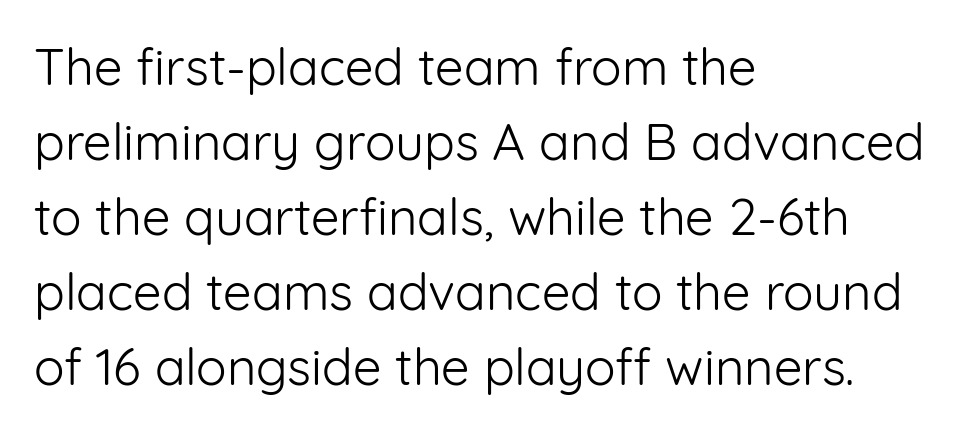
Q: Is the text bold? A: No.
Q: Is the text italic (slanted)? A: No, it is upright.
Q: Is the typeface a serif or a sans-serif typeface? A: Sans-serif.
Q: Is the text underlined? A: No.
Q: How is the paragraph aligned? A: Left-aligned.
Q: Is the spacing between letters normal or unusually wide? A: Normal.
Q: Is the spacing between lines tight, normal or loose? A: Normal.
Q: Width (condensed, normal, or wide)? A: Normal.
Q: Stroke contrast? A: Low.
Q: x-height? A: Medium.
Q: Monospaced? A: No.
